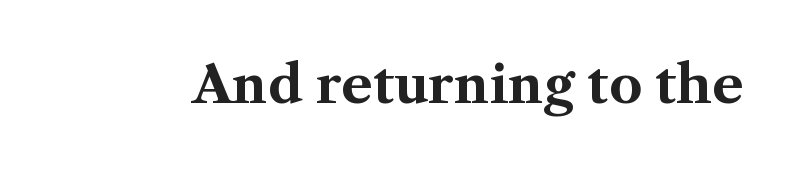
Q: Is the text bold? A: Yes.
Q: Is the text italic (slanted)? A: No, it is upright.
Q: Is the typeface a serif or a sans-serif typeface? A: Serif.
Q: Is the text underlined? A: No.
Q: Is the spacing between letters normal or unusually wide? A: Normal.
Q: Width (condensed, normal, or wide)? A: Normal.
Q: Stroke contrast? A: Medium.
Q: x-height? A: Medium.
Q: Monospaced? A: No.
